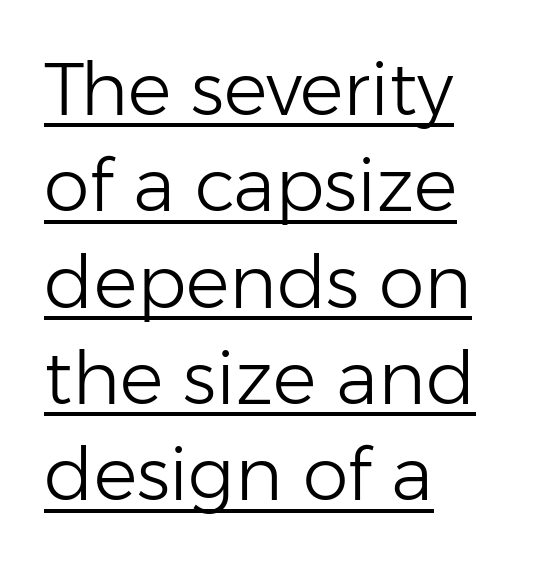
Q: Is the text bold? A: No.
Q: Is the text italic (slanted)? A: No, it is upright.
Q: Is the typeface a serif or a sans-serif typeface? A: Sans-serif.
Q: Is the text underlined? A: Yes.
Q: How is the paragraph aligned? A: Left-aligned.
Q: Is the spacing between letters normal or unusually wide? A: Normal.
Q: Is the spacing between lines tight, normal or loose? A: Normal.
Q: Width (condensed, normal, or wide)? A: Normal.
Q: Stroke contrast? A: Low.
Q: x-height? A: Medium.
Q: Monospaced? A: No.
